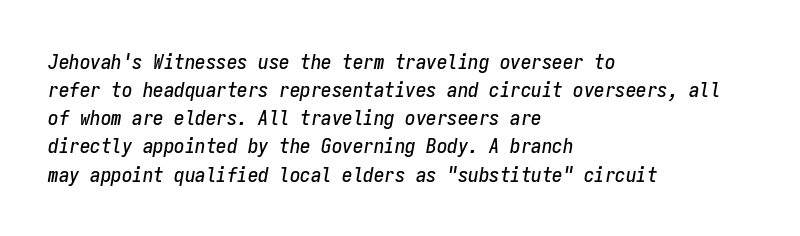
The image shows 21 px text type, italic (leaning right); set left-aligned, normal line spacing (1.34x), normal letter spacing, not underlined.
